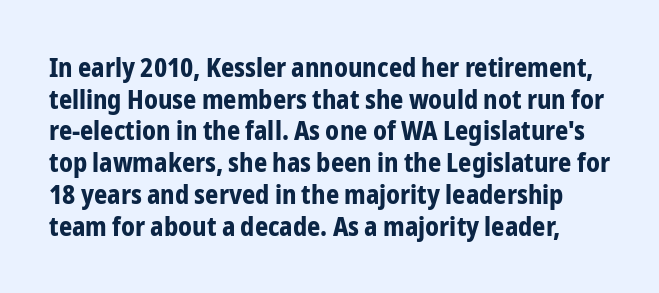
{"italic": "no", "bold": "yes", "underline": "no", "line_spacing_ratio": 1.22, "letter_spacing": "normal", "letter_spacing_em": 0.0, "glyph_px": 26}
